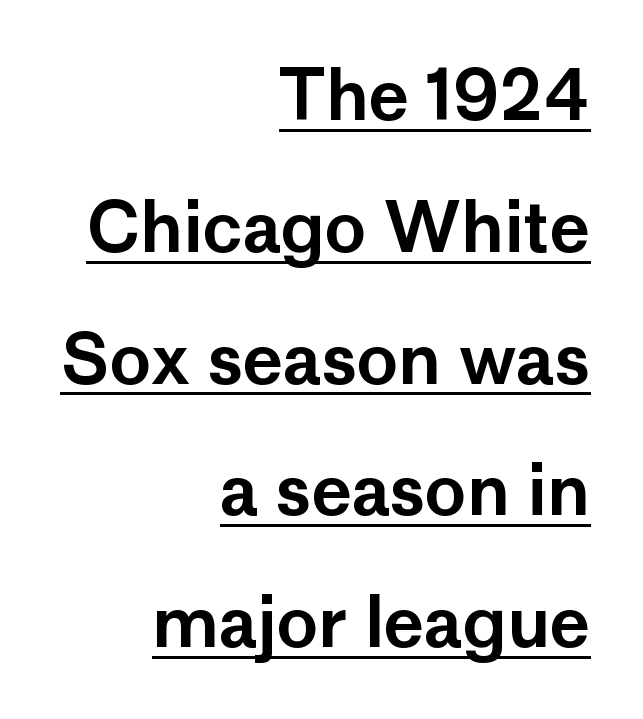
{"serif": "no", "italic": "no", "width": "normal", "stroke_contrast": "low", "x_height": "medium", "monospaced": "no", "underline": "yes", "align": "right", "line_spacing": "loose", "line_spacing_ratio": 1.91, "letter_spacing": "normal", "letter_spacing_em": 0.0, "glyph_px": 69}
